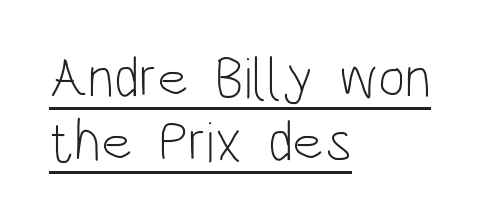
A baseline rule has been typeset under these characters. Here the glyphs are tracked normally, forming tight word shapes. Whoever set this chose condensed vertical rhythm over breathing room. This sample is left-justified, so line endings fall wherever the words run out. The font family rendered here belongs to the sans-serif group.
